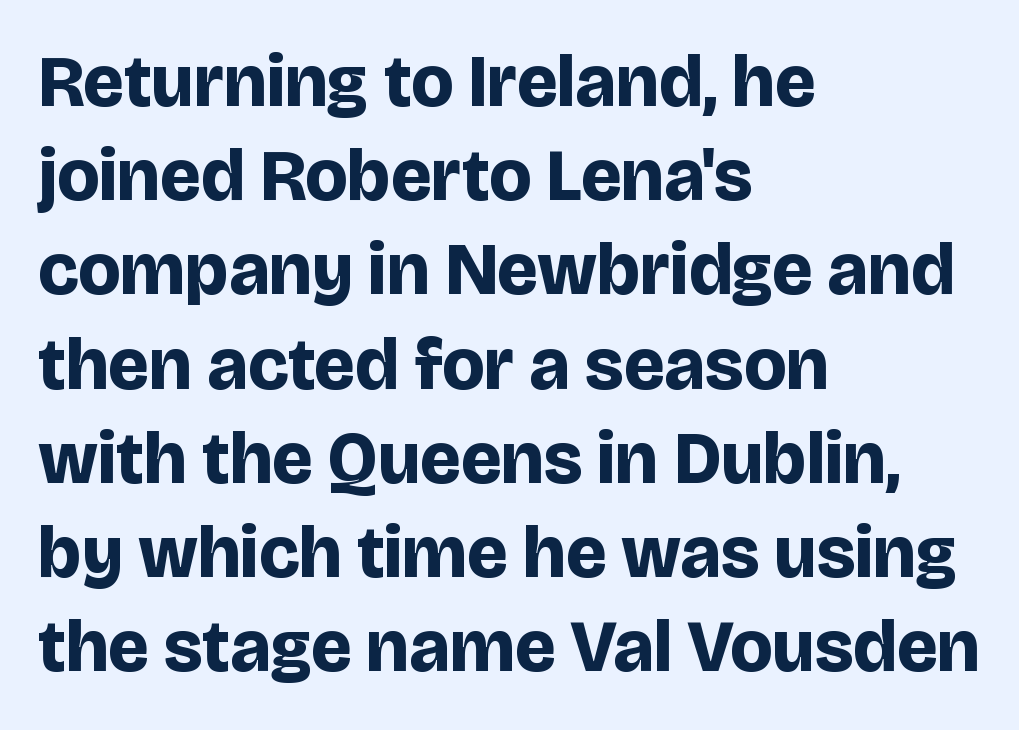
The tracking reads as untouched default to a designer's eye. This sample has the flowing, uneven cadence of proportional lettering. The face used here is a sans, in the tradition of grotesques and geometrics. The sample has been set heavy, in full bold. In terms of posture, this sample is upright.
